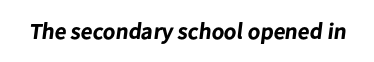
{"bold": "yes", "underline": "no", "letter_spacing": "normal", "letter_spacing_em": 0.0, "glyph_px": 23}
